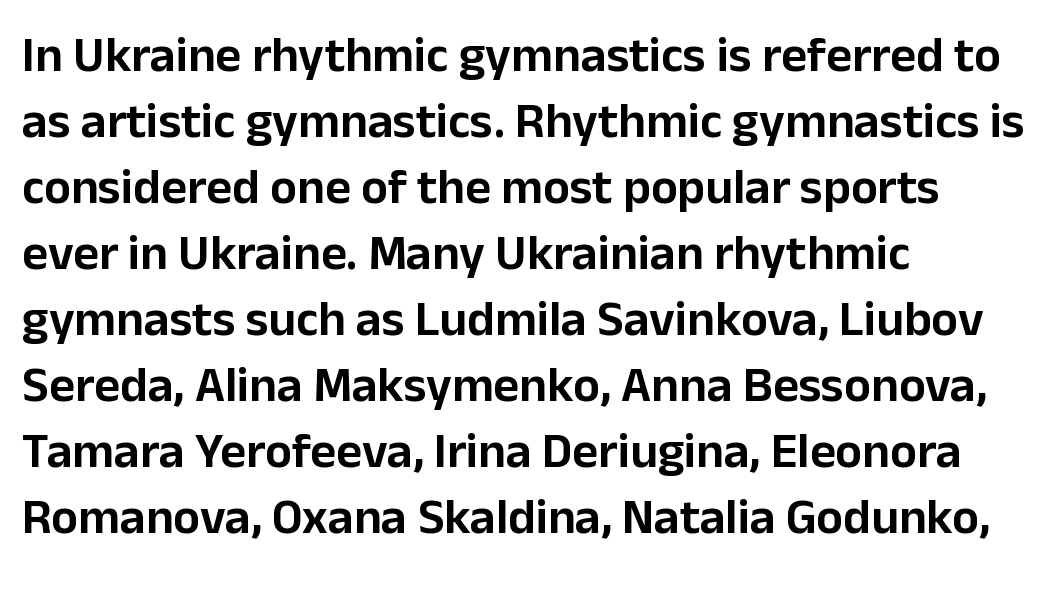
{"serif": "no", "italic": "no", "width": "normal", "stroke_contrast": "low", "x_height": "medium", "monospaced": "no", "underline": "no", "align": "left", "line_spacing": "normal", "line_spacing_ratio": 1.32, "letter_spacing": "normal", "letter_spacing_em": 0.0, "glyph_px": 50}
